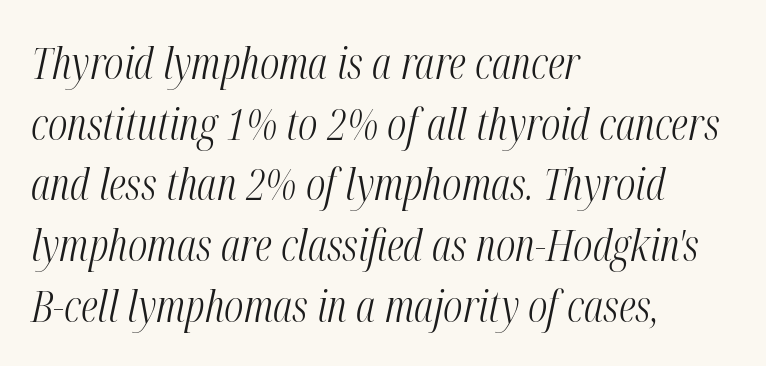
{"italic": "yes", "lean": "right", "slant_degrees": 12, "bold": "no", "weight": "light", "width": "condensed", "stroke_contrast": "medium", "x_height": "medium", "monospaced": "no", "underline": "no", "align": "left", "line_spacing": "normal", "line_spacing_ratio": 1.38, "letter_spacing": "normal", "letter_spacing_em": 0.0, "glyph_px": 44}
